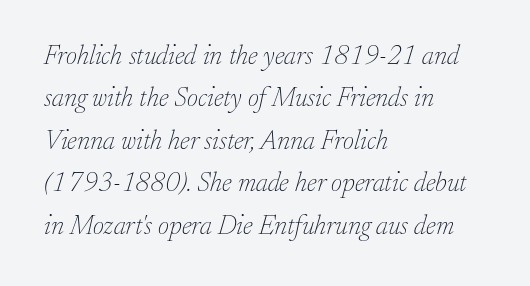
{"italic": "yes", "lean": "right", "slant_degrees": 17, "bold": "no", "underline": "no", "align": "left", "line_spacing": "normal", "line_spacing_ratio": 1.57, "letter_spacing": "normal", "letter_spacing_em": 0.0, "glyph_px": 27}
